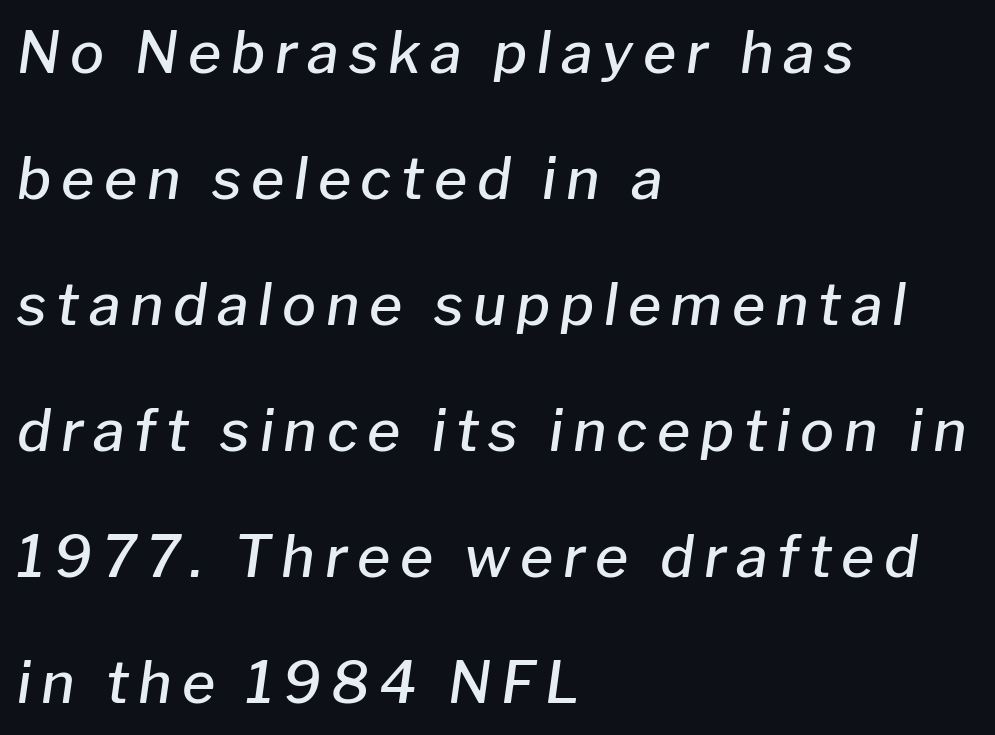
{"italic": "yes", "lean": "right", "slant_degrees": 8, "bold": "semi", "weight": "semibold", "width": "normal", "stroke_contrast": "low", "x_height": "medium", "monospaced": "no", "underline": "no", "align": "left", "line_spacing": "loose", "line_spacing_ratio": 2.21, "glyph_px": 57}
